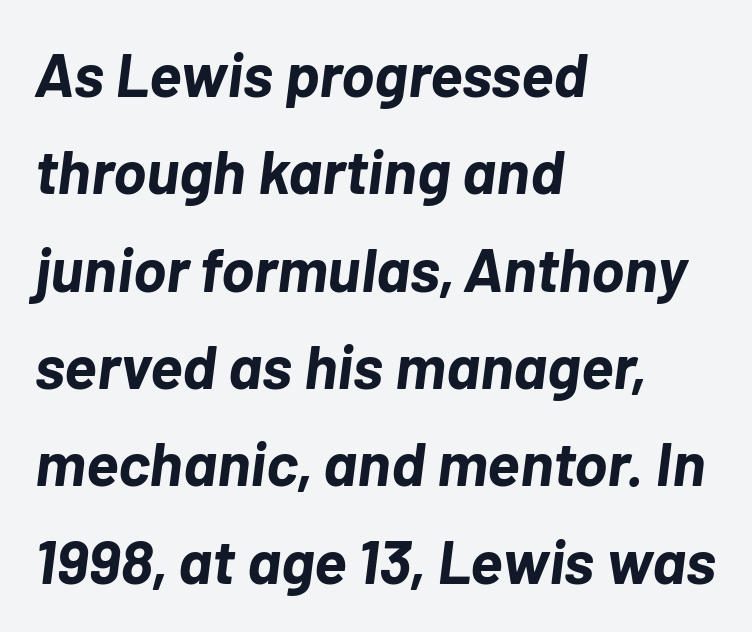
Q: Is the text bold? A: Yes.
Q: Is the text italic (slanted)? A: Yes, it leans right by about 7 degrees.
Q: Is the text underlined? A: No.
Q: How is the paragraph aligned? A: Left-aligned.
Q: Is the spacing between letters normal or unusually wide? A: Normal.
Q: Is the spacing between lines tight, normal or loose? A: Normal.
Q: Width (condensed, normal, or wide)? A: Normal.
Q: Stroke contrast? A: Low.
Q: x-height? A: Medium.
Q: Monospaced? A: No.
